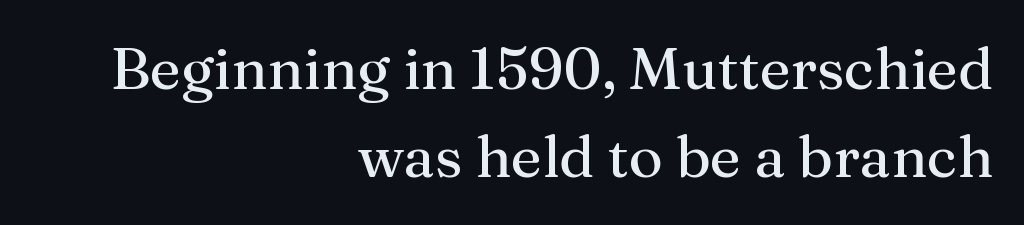
Q: Is the text bold? A: No.
Q: Is the text italic (slanted)? A: No, it is upright.
Q: Is the typeface a serif or a sans-serif typeface? A: Serif.
Q: Is the text underlined? A: No.
Q: How is the paragraph aligned? A: Right-aligned.
Q: Is the spacing between letters normal or unusually wide? A: Normal.
Q: Is the spacing between lines tight, normal or loose? A: Normal.
Q: Width (condensed, normal, or wide)? A: Normal.
Q: Stroke contrast? A: Medium.
Q: x-height? A: Medium.
Q: Monospaced? A: No.
